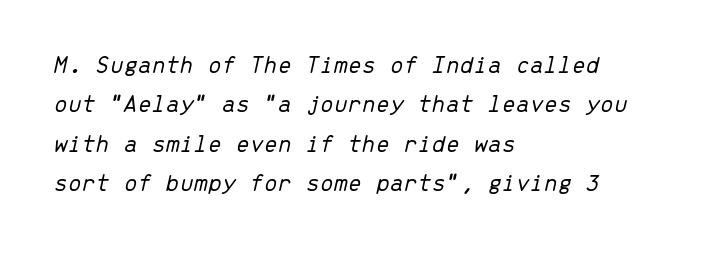
The image shows 25 px text type, italic (leaning right); set left-aligned, normal line spacing (1.58x), normal letter spacing, not underlined.
